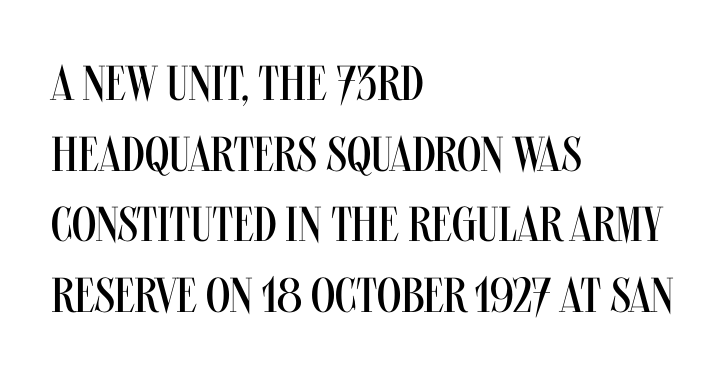
A quiet, ordinary-to-light weight characterises the typeface. Do the letters lean? They stand straight. Check the space under the baseline: it is left empty. Note the varied advance widths — an 'i' is clearly narrower than an 'm'. This rendering uses left alignment, leaving the right contour irregular.
